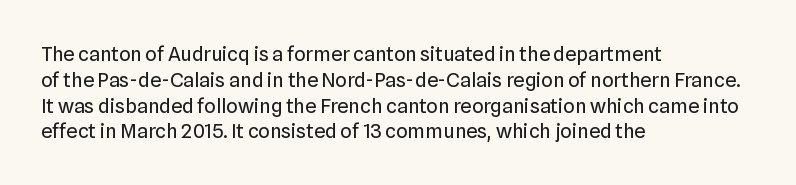
Q: Is the text bold? A: No.
Q: Is the text italic (slanted)? A: No, it is upright.
Q: Is the text underlined? A: No.
Q: How is the paragraph aligned? A: Left-aligned.
Q: Is the spacing between letters normal or unusually wide? A: Normal.
Q: Is the spacing between lines tight, normal or loose? A: Normal.
